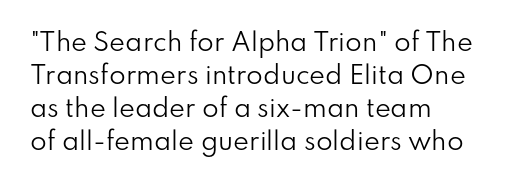
Horizontally, the lines are justified to the leading edge only. A roman cut, with each character standing at attention. The lines sit at an ordinary, default distance from one another. The font sits on the lighter half of the weight spectrum, regular included. Just letters on the line, the space beneath them empty. Standard letterfit; no display-style spreading of the glyphs.
